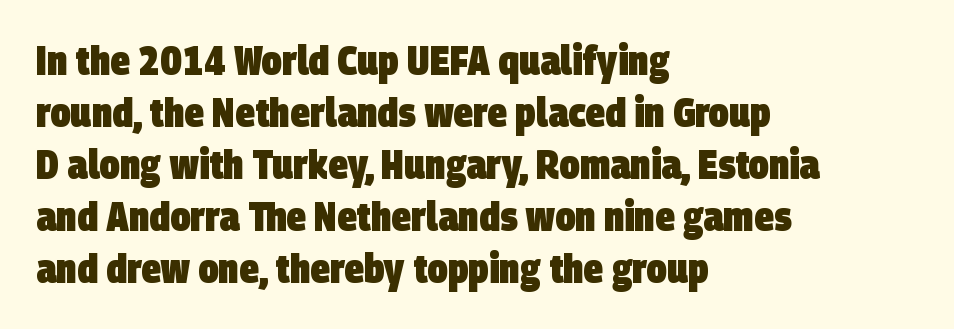
The image shows 40 px heavy, condensed sans-serif type; set left-aligned, normal line spacing (1.3x), normal letter spacing, not underlined; low stroke contrast and a large x-height.
